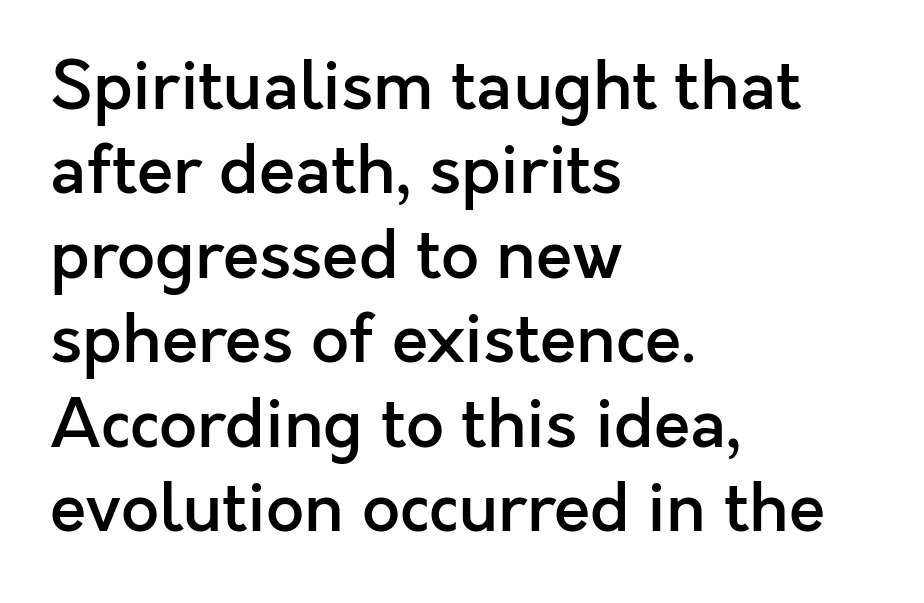
Examine the stroke ends and you'll find no serifs. Its strokes are somewhat broadened, the hallmark of semibold type. These lines are set flush left with a ragged right edge. The letters advance in unequal steps, a hallmark of proportional type. Is the letter spacing exaggerated? No — it looks like the ordinary default.
